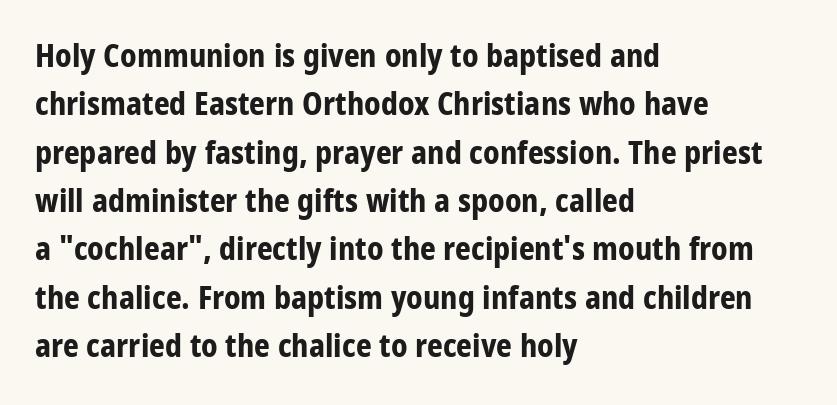
Reading down the column, the eye jumps a familiar distance to each next line. On the weight axis this lands at bold, roughly 700. The gaps between neighbouring characters are ordinary and unremarkable. The face used here is proportionally spaced, like ordinary book or web type.
